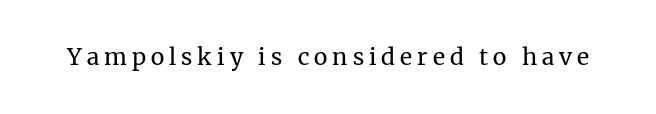
Q: Is the text bold? A: No.
Q: Is the text italic (slanted)? A: No, it is upright.
Q: Is the text underlined? A: No.
Q: Is the spacing between letters normal or unusually wide? A: Unusually wide.
